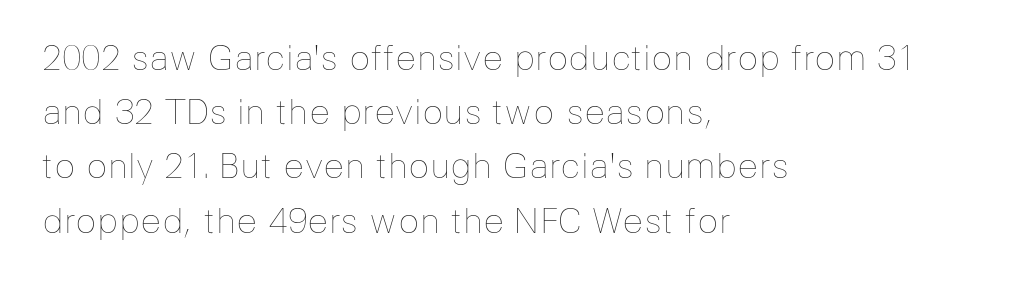
{"italic": "no", "bold": "no", "weight": "thin", "width": "normal", "stroke_contrast": "low", "x_height": "medium", "monospaced": "no", "underline": "no", "align": "left", "line_spacing": "normal", "line_spacing_ratio": 1.55, "letter_spacing": "normal", "letter_spacing_em": 0.0, "glyph_px": 35}
